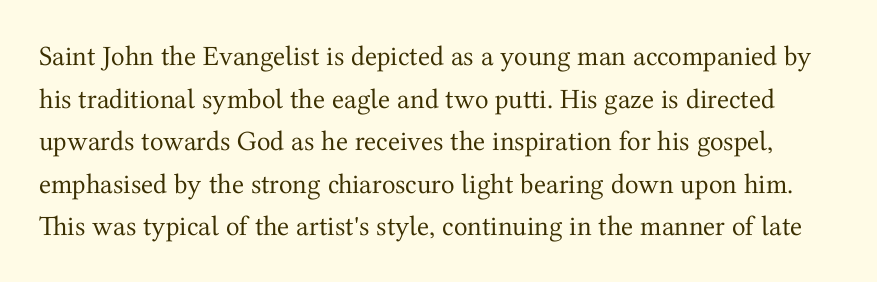
The image shows 28 px regular-weight serif type, upright; set normal line spacing (1.52x), normal letter spacing, not underlined; medium stroke contrast and a medium x-height.
